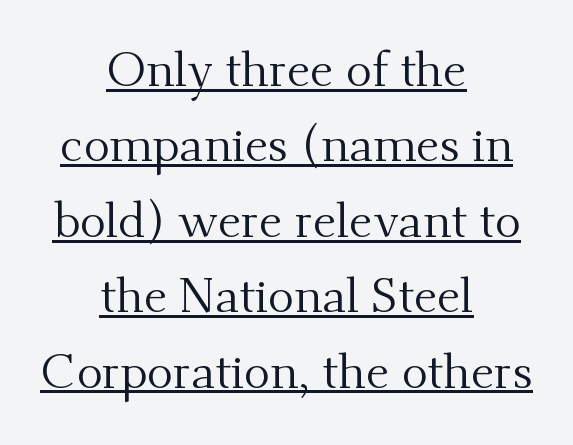
The image shows 49 px regular-weight serif type, upright; set centered, normal line spacing (1.54x), normal letter spacing, underlined; medium stroke contrast and a small x-height.
